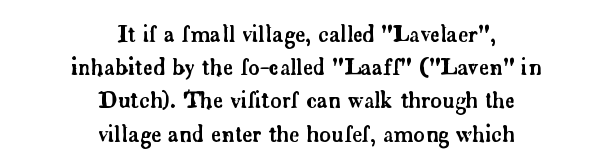
If you folded the block vertically in half, each line would mirror itself in length. Nobody touched the tracking dial on this one. The passage shown is not underscored anywhere. A typesetter would call this leading conventional body-copy spacing. Characters remain perfectly vertical along every line.
